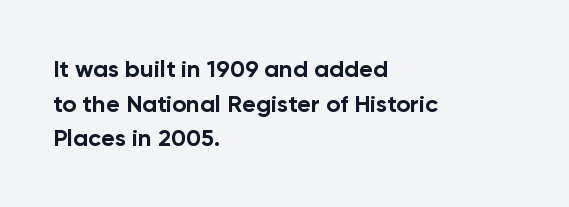
{"italic": "no", "bold": "yes", "underline": "no", "align": "left", "line_spacing": "normal", "line_spacing_ratio": 1.44, "letter_spacing": "normal", "letter_spacing_em": 0.0, "glyph_px": 24}
